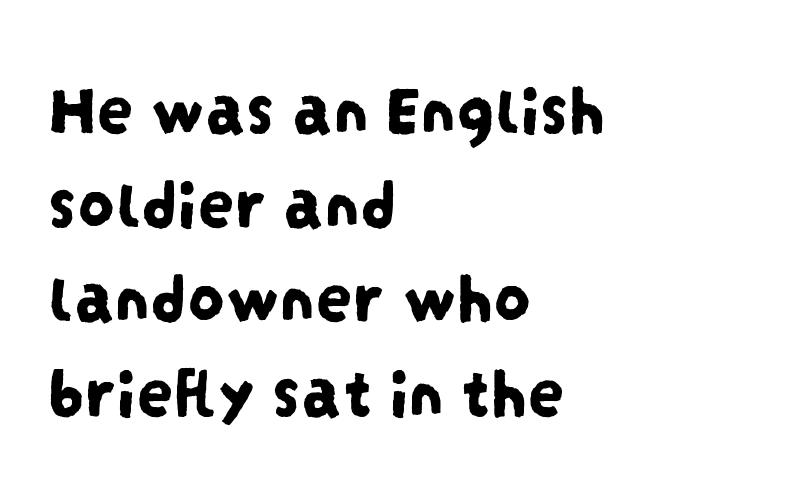
Q: Is the typeface a serif or a sans-serif typeface? A: Sans-serif.
Q: Is the text underlined? A: No.
Q: How is the paragraph aligned? A: Left-aligned.
Q: Is the spacing between letters normal or unusually wide? A: Normal.
Q: Is the spacing between lines tight, normal or loose? A: Normal.
Q: Width (condensed, normal, or wide)? A: Condensed.
Q: Stroke contrast? A: Low.
Q: x-height? A: Large.
Q: Monospaced? A: No.
